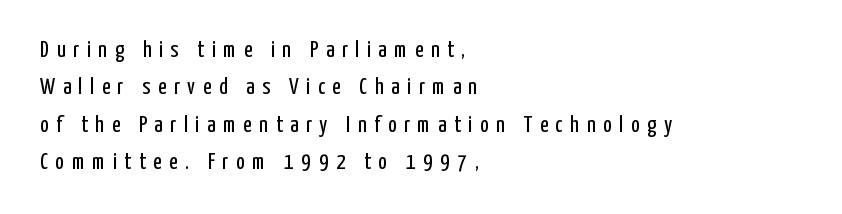
Q: Is the text bold? A: No.
Q: Is the text italic (slanted)? A: No, it is upright.
Q: Is the text underlined? A: No.
Q: How is the paragraph aligned? A: Left-aligned.
Q: Is the spacing between letters normal or unusually wide? A: Unusually wide.
Q: Is the spacing between lines tight, normal or loose? A: Normal.
